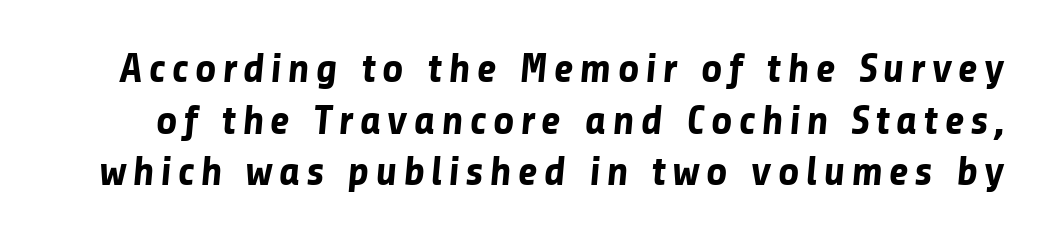
A clean baseline with only descenders dipping below it. Each glyph is drawn with heavy, bold strokes. Proportional: the letters do not fall into vertical columns. The designer went with a sans here, leaving each stem footless.
